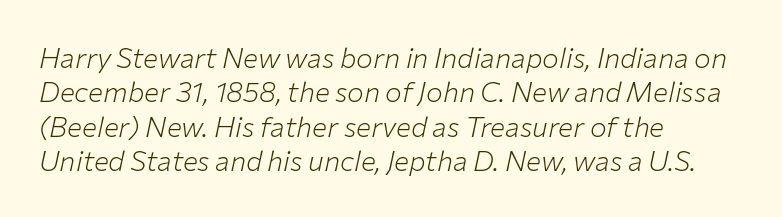
The image shows 28 px light type, italic (leaning right); set left-aligned, line spacing 1.23x, normal letter spacing, not underlined; low stroke contrast and a medium x-height.
